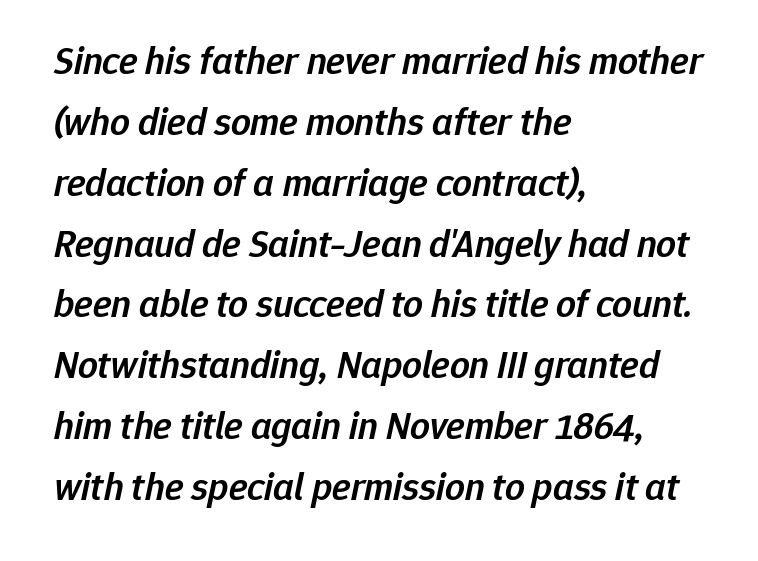
Nobody touched the tracking dial on this one. The rendering uses a semibold face; strokes are thickened but not to full bold. This rendering uses left alignment, leaving the right contour irregular. This sample uses an oblique cut, with every glyph tilted off the vertical. A bare baseline throughout the passage. You could not count columns in this text — the font is proportionally spaced.
